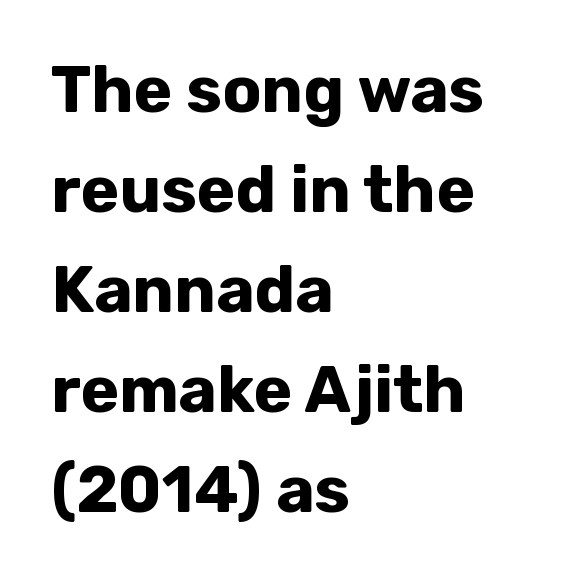
Q: Is the text bold? A: Yes.
Q: Is the text italic (slanted)? A: No, it is upright.
Q: Is the typeface a serif or a sans-serif typeface? A: Sans-serif.
Q: Is the text underlined? A: No.
Q: How is the paragraph aligned? A: Left-aligned.
Q: Is the spacing between letters normal or unusually wide? A: Normal.
Q: Is the spacing between lines tight, normal or loose? A: Normal.
Q: Width (condensed, normal, or wide)? A: Normal.
Q: Stroke contrast? A: Low.
Q: x-height? A: Medium.
Q: Monospaced? A: No.
